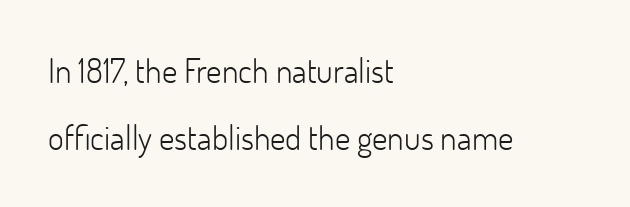
Q: Is the text bold? A: No.
Q: Is the text italic (slanted)? A: No, it is upright.
Q: Is the typeface a serif or a sans-serif typeface? A: Sans-serif.
Q: Is the text underlined? A: No.
Q: How is the paragraph aligned? A: Left-aligned.
Q: Is the spacing between letters normal or unusually wide? A: Normal.
Q: Is the spacing between lines tight, normal or loose? A: Loose.
Q: Width (condensed, normal, or wide)? A: Normal.
Q: Stroke contrast? A: Low.
Q: x-height? A: Small.
Q: Monospaced? A: No.
